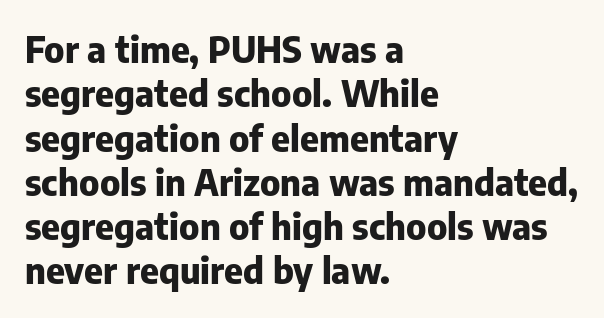
The image shows 36 px heavy sans-serif type, upright; set left-aligned, line spacing 1.23x, normal letter spacing, not underlined; low stroke contrast and a medium x-height.
